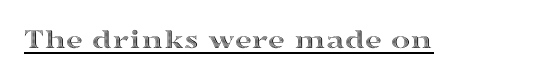
The image shows 29 px wide type, upright; set normal letter spacing, underlined; a medium x-height.
